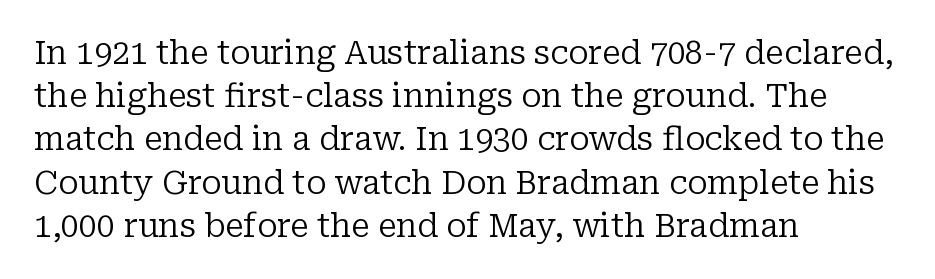
{"serif": "yes", "italic": "no", "bold": "no", "weight": "regular", "width": "normal", "stroke_contrast": "low", "x_height": "medium", "monospaced": "no", "underline": "no", "align": "left", "line_spacing": "normal", "line_spacing_ratio": 1.35, "letter_spacing": "normal", "letter_spacing_em": 0.0, "glyph_px": 32}
